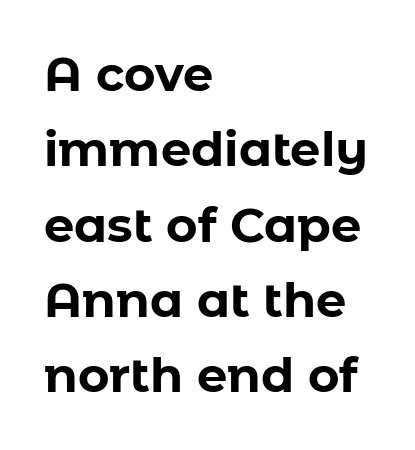
Q: Is the text bold? A: Yes.
Q: Is the text italic (slanted)? A: No, it is upright.
Q: Is the typeface a serif or a sans-serif typeface? A: Sans-serif.
Q: Is the text underlined? A: No.
Q: How is the paragraph aligned? A: Left-aligned.
Q: Is the spacing between letters normal or unusually wide? A: Normal.
Q: Is the spacing between lines tight, normal or loose? A: Normal.
Q: Width (condensed, normal, or wide)? A: Normal.
Q: Stroke contrast? A: Low.
Q: x-height? A: Medium.
Q: Monospaced? A: No.
